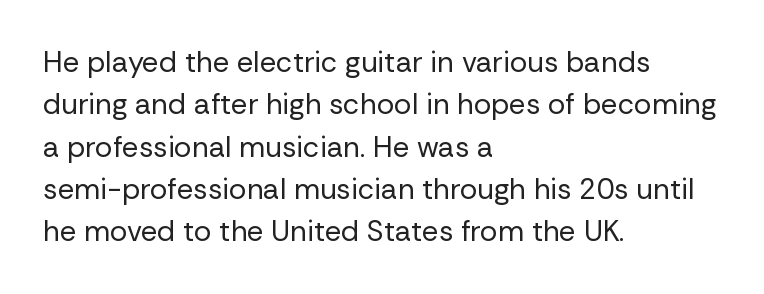
The image shows 29 px regular-weight sans-serif type, upright; set left-aligned, normal line spacing (1.46x), normal letter spacing, not underlined; low stroke contrast and a medium x-height.
